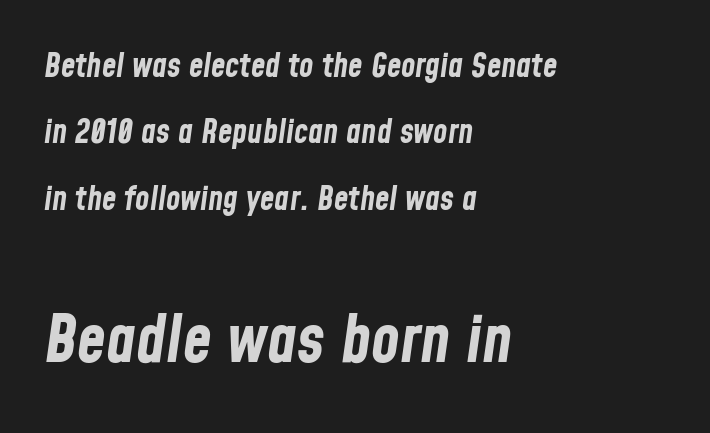
Q: Is the text bold? A: Yes.
Q: Is the text italic (slanted)? A: Yes, it leans right by about 8 degrees.
Q: Is the text underlined? A: No.
Q: How is the paragraph aligned? A: Left-aligned.
Q: Is the spacing between letters normal or unusually wide? A: Normal.
Q: Is the spacing between lines tight, normal or loose? A: Loose.
Q: Which block of text is set in a larger size, the first (top) or the second (bottom)? A: The second (bottom) one.
Q: Width (condensed, normal, or wide)? A: Condensed.
Q: Stroke contrast? A: Low.
Q: x-height? A: Medium.
Q: Monospaced? A: No.
